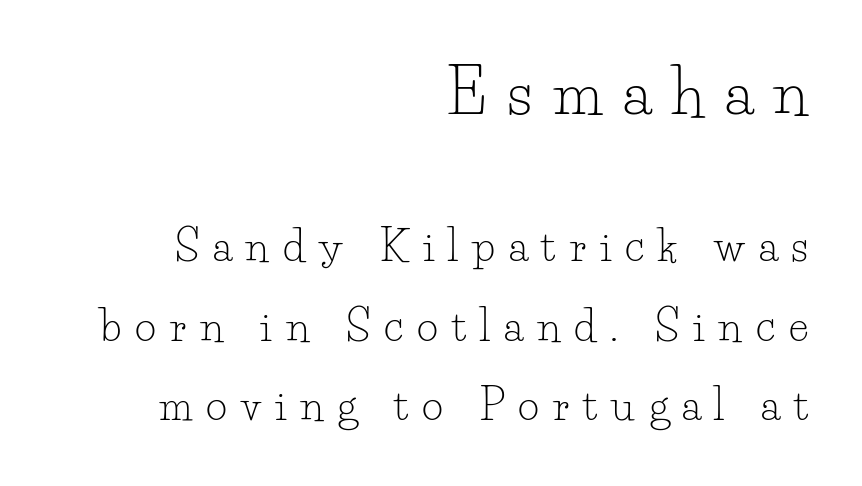
Q: Is the text bold? A: No.
Q: Is the text italic (slanted)? A: No, it is upright.
Q: Is the typeface a serif or a sans-serif typeface? A: Serif.
Q: Is the text underlined? A: No.
Q: How is the paragraph aligned? A: Right-aligned.
Q: Is the spacing between letters normal or unusually wide? A: Unusually wide.
Q: Is the spacing between lines tight, normal or loose? A: Loose.
Q: Which block of text is set in a larger size, the first (top) or the second (bottom)? A: The first (top) one.
Q: Width (condensed, normal, or wide)? A: Normal.
Q: Stroke contrast? A: Low.
Q: x-height? A: Small.
Q: Monospaced? A: No.
